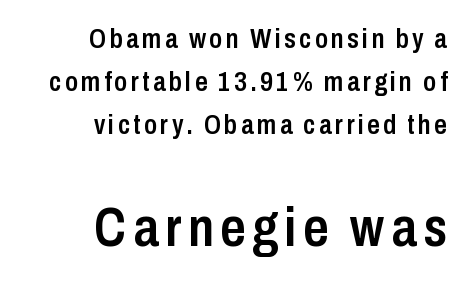
The image shows 56 px semibold, condensed sans-serif type, upright; set right-aligned, normal line spacing (1.53x), not underlined; the second (bottom) block is 2.0x larger; low stroke contrast and a medium x-height.
